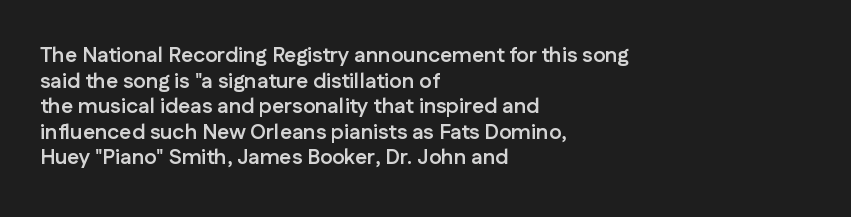
{"italic": "no", "bold": "yes", "underline": "no", "align": "left", "line_spacing_ratio": 1.22, "letter_spacing": "normal", "letter_spacing_em": 0.0, "glyph_px": 21}
